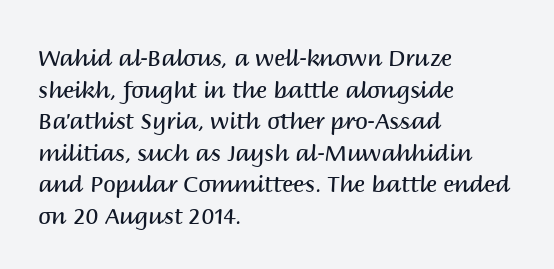
The image shows 23 px text type; set left-aligned, normal line spacing (1.37x), normal letter spacing, not underlined.
